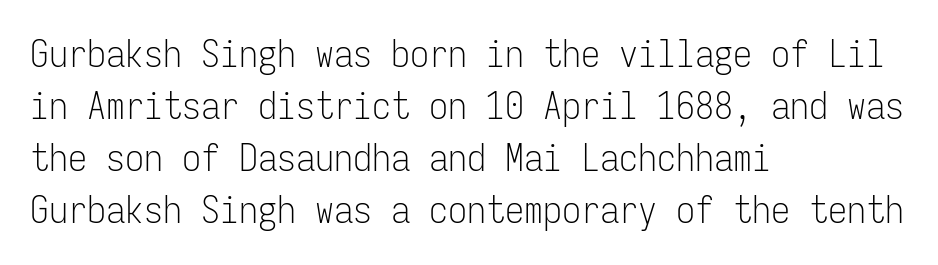
{"serif": "no", "italic": "no", "bold": "no", "weight": "light", "width": "condensed", "stroke_contrast": "low", "x_height": "medium", "monospaced": "yes", "underline": "no", "align": "left", "line_spacing": "normal", "line_spacing_ratio": 1.37, "letter_spacing": "normal", "letter_spacing_em": 0.0, "glyph_px": 38}
